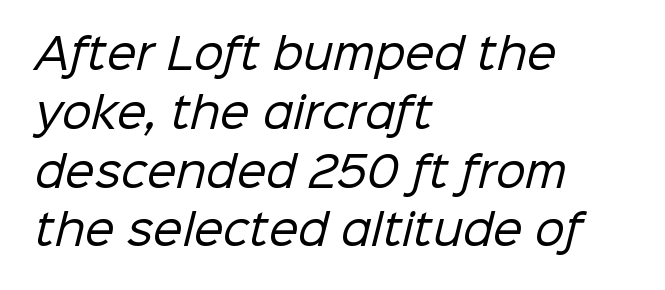
The image shows 42 px regular-weight sans-serif type; set left-aligned, normal line spacing (1.4x), normal letter spacing, not underlined; low stroke contrast and a medium x-height.
